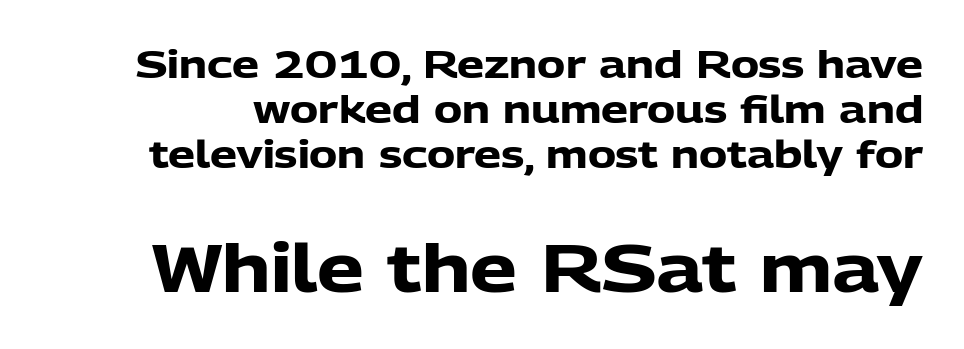
The letters stand straight up with perfectly vertical stems. Are there feet on the stems? There aren't — it's a sans. Think of a printed novel: that variable character pitch is what you see here. The tracking reads as untouched default to a designer's eye. Type size steps up from the first block to the second. The area under the type is left untouched.
